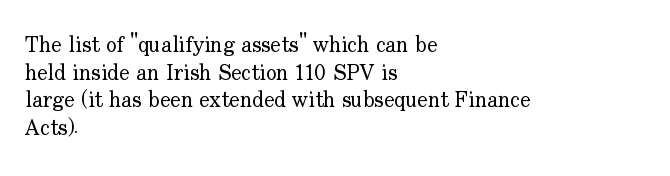
The typeface has the unassuming heft of standard copy or less. Vertical strokes here are truly vertical. A clean baseline with only descenders dipping below it. Default kerning and tracking; the words read as compact shapes.
